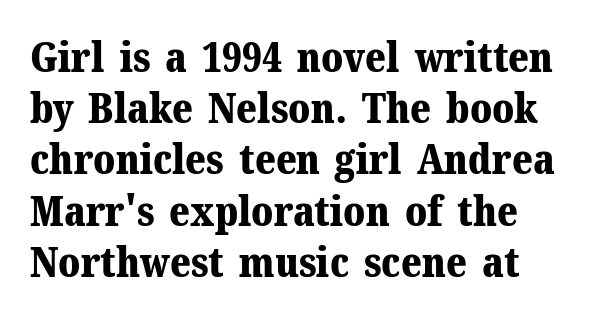
{"serif": "yes", "italic": "no", "bold": "yes", "weight": "bold", "width": "normal", "stroke_contrast": "medium", "x_height": "medium", "monospaced": "no", "underline": "no", "line_spacing_ratio": 1.22, "letter_spacing": "normal", "letter_spacing_em": 0.0, "glyph_px": 42}
